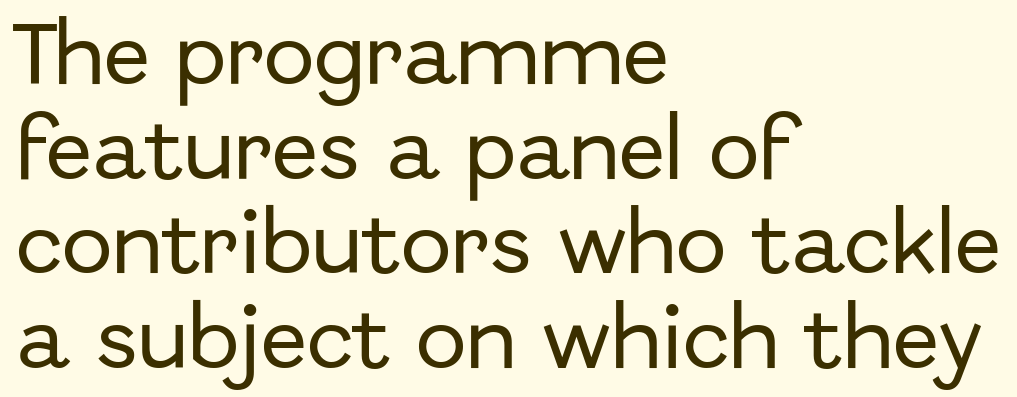
A roman cut, with each character standing at attention. Rows of type keep a routine distance in the vertical direction. Nothing unusual about the tracking: characters are spaced as the font intends. Every row of glyphs begins at an identical x-position on the left. Varying glyph widths throughout — classic text-font behaviour.
